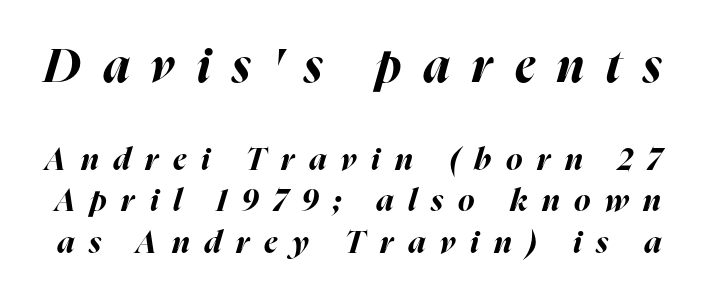
The image shows 47 px bold type, italic (leaning right); set normal line spacing (1.34x), unusually wide letter spacing (+0.47 em), not underlined; the first (top) block is 1.52x larger; high stroke contrast and a medium x-height.
